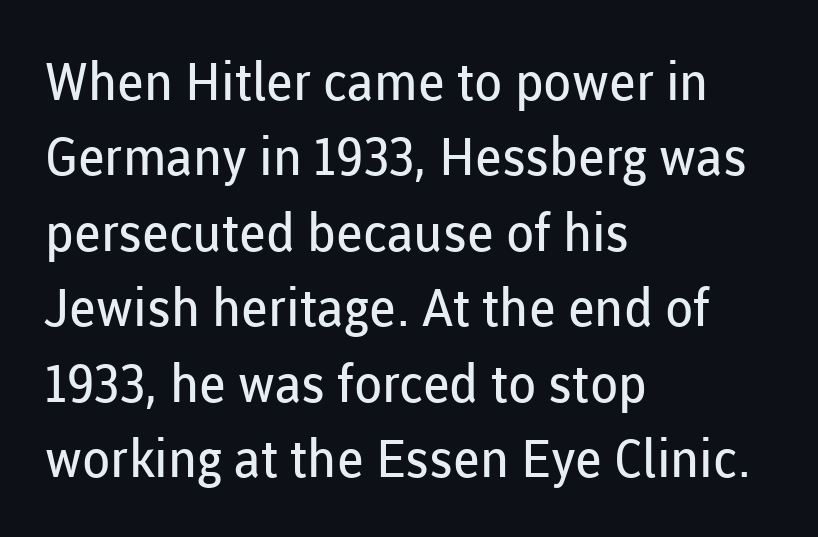
Q: Is the text bold? A: No.
Q: Is the text italic (slanted)? A: No, it is upright.
Q: Is the typeface a serif or a sans-serif typeface? A: Sans-serif.
Q: Is the text underlined? A: No.
Q: How is the paragraph aligned? A: Left-aligned.
Q: Is the spacing between letters normal or unusually wide? A: Normal.
Q: Is the spacing between lines tight, normal or loose? A: Normal.
Q: Width (condensed, normal, or wide)? A: Normal.
Q: Stroke contrast? A: Low.
Q: x-height? A: Medium.
Q: Monospaced? A: No.
